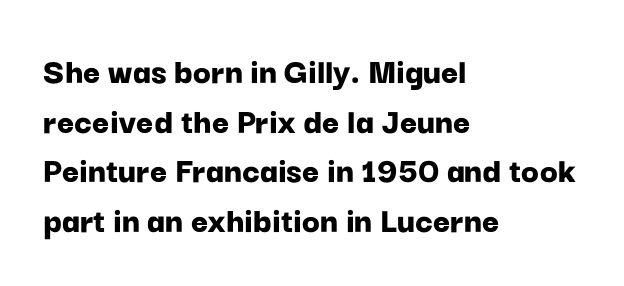
{"serif": "no", "italic": "no", "bold": "yes", "weight": "bold", "width": "normal", "stroke_contrast": "low", "x_height": "medium", "monospaced": "no", "underline": "no", "align": "left", "line_spacing": "normal", "line_spacing_ratio": 1.34, "letter_spacing": "normal", "letter_spacing_em": 0.0, "glyph_px": 37}
